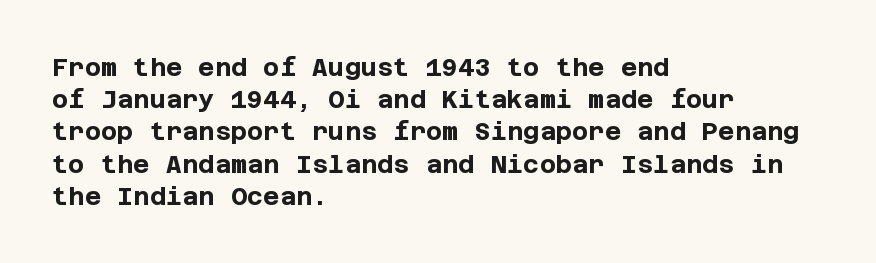
Q: Is the text bold? A: Yes.
Q: Is the text italic (slanted)? A: No, it is upright.
Q: Is the text underlined? A: No.
Q: How is the paragraph aligned? A: Left-aligned.
Q: Is the spacing between letters normal or unusually wide? A: Normal.
Q: Is the spacing between lines tight, normal or loose? A: Normal.
